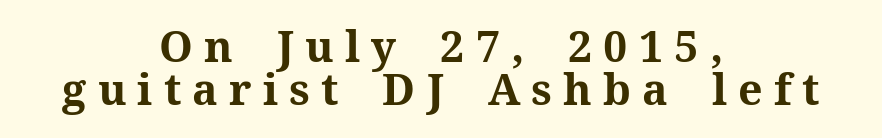
Q: Is the text bold? A: Yes.
Q: Is the text italic (slanted)? A: No, it is upright.
Q: Is the typeface a serif or a sans-serif typeface? A: Serif.
Q: Is the text underlined? A: No.
Q: How is the paragraph aligned? A: Centered.
Q: Is the spacing between letters normal or unusually wide? A: Unusually wide.
Q: Is the spacing between lines tight, normal or loose? A: Tight.
Q: Width (condensed, normal, or wide)? A: Normal.
Q: Stroke contrast? A: Medium.
Q: x-height? A: Medium.
Q: Monospaced? A: No.
